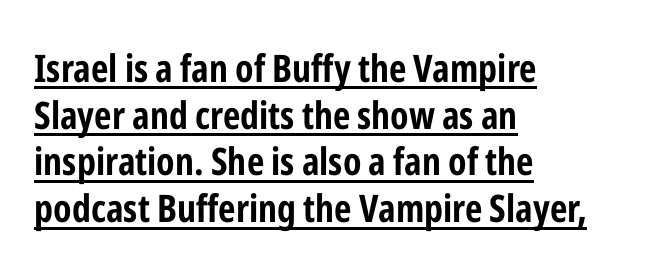
Q: Is the text bold? A: Yes.
Q: Is the text italic (slanted)? A: No, it is upright.
Q: Is the typeface a serif or a sans-serif typeface? A: Sans-serif.
Q: Is the text underlined? A: Yes.
Q: How is the paragraph aligned? A: Left-aligned.
Q: Is the spacing between letters normal or unusually wide? A: Normal.
Q: Width (condensed, normal, or wide)? A: Condensed.
Q: Stroke contrast? A: Low.
Q: x-height? A: Medium.
Q: Monospaced? A: No.
